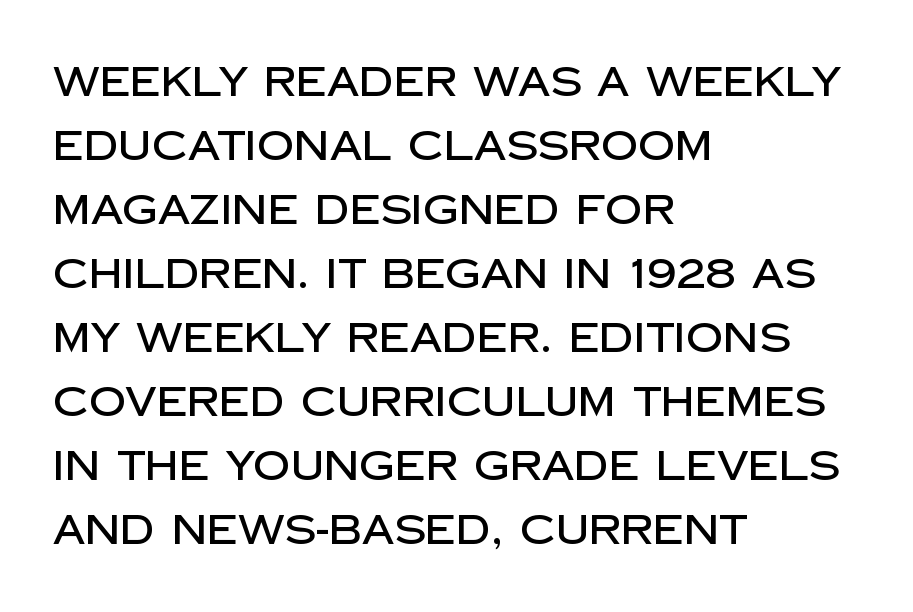
{"serif": "no", "italic": "no", "width": "normal", "stroke_contrast": "low", "x_height": "large", "monospaced": "no", "underline": "no", "align": "left", "line_spacing": "normal", "line_spacing_ratio": 1.56, "letter_spacing": "normal", "letter_spacing_em": 0.0, "glyph_px": 41}
